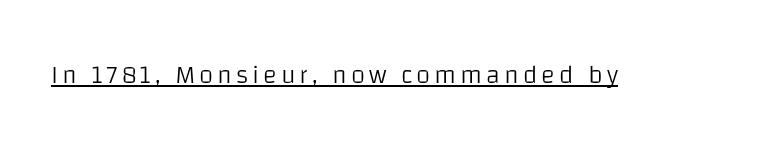
Q: Is the text bold? A: No.
Q: Is the text italic (slanted)? A: No, it is upright.
Q: Is the text underlined? A: Yes.
